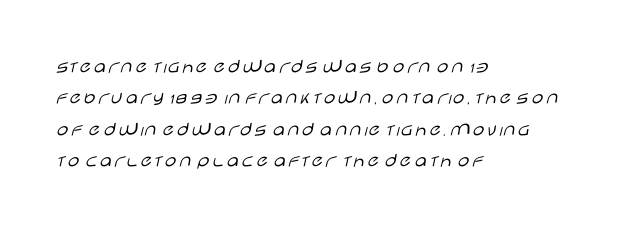
{"bold": "no", "underline": "no", "align": "left", "line_spacing": "normal", "line_spacing_ratio": 1.49, "letter_spacing": "normal", "letter_spacing_em": 0.0, "glyph_px": 21}
